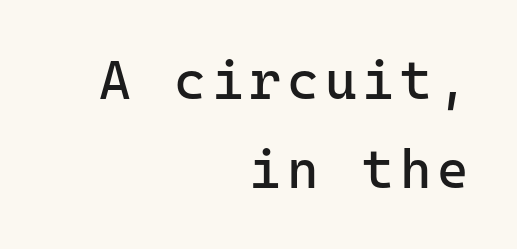
Q: Is the text bold? A: No.
Q: Is the text italic (slanted)? A: No, it is upright.
Q: Is the typeface a serif or a sans-serif typeface? A: Sans-serif.
Q: Is the text underlined? A: No.
Q: How is the paragraph aligned? A: Right-aligned.
Q: Is the spacing between lines tight, normal or loose? A: Normal.
Q: Width (condensed, normal, or wide)? A: Normal.
Q: Stroke contrast? A: Low.
Q: x-height? A: Medium.
Q: Monospaced? A: Yes.
